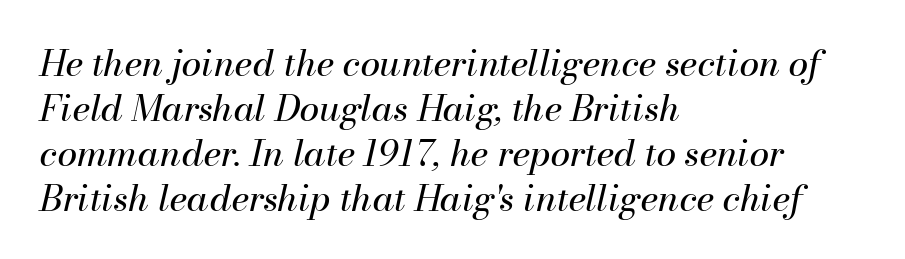
{"italic": "yes", "lean": "right", "slant_degrees": 13, "bold": "no", "weight": "regular", "width": "normal", "stroke_contrast": "medium", "x_height": "small", "monospaced": "no", "underline": "no", "align": "left", "line_spacing": "normal", "line_spacing_ratio": 1.25, "letter_spacing": "normal", "letter_spacing_em": 0.0, "glyph_px": 36}
